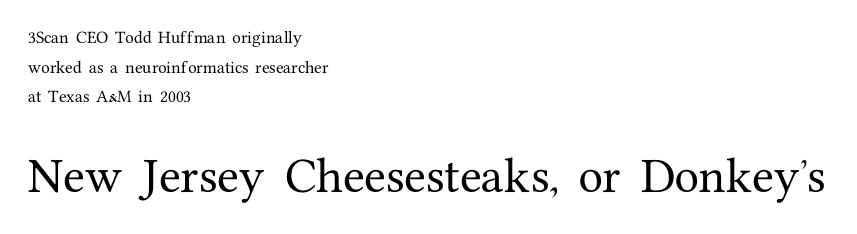
Q: Is the text italic (slanted)? A: No, it is upright.
Q: Is the typeface a serif or a sans-serif typeface? A: Serif.
Q: Is the text underlined? A: No.
Q: How is the paragraph aligned? A: Left-aligned.
Q: Is the spacing between letters normal or unusually wide? A: Normal.
Q: Is the spacing between lines tight, normal or loose? A: Loose.
Q: Which block of text is set in a larger size, the first (top) or the second (bottom)? A: The second (bottom) one.
Q: Width (condensed, normal, or wide)? A: Normal.
Q: Stroke contrast? A: Medium.
Q: x-height? A: Medium.
Q: Monospaced? A: No.
